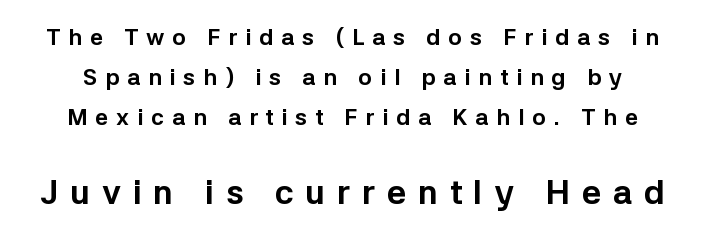
Character widths vary here, with narrow letters taking less room than wide ones. If you drew a line through each stem, it would be perfectly vertical. The characters look thick and weighty, a clear bold. Whoever set this made the second block the dominant, larger element. Descenders hang freely into open space.
